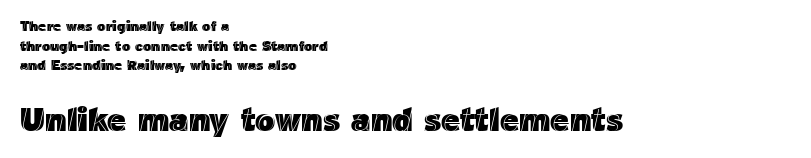
Q: Is the text italic (slanted)? A: No, it is upright.
Q: Is the text underlined? A: No.
Q: How is the paragraph aligned? A: Left-aligned.
Q: Is the spacing between letters normal or unusually wide? A: Normal.
Q: Is the spacing between lines tight, normal or loose? A: Normal.
Q: Which block of text is set in a larger size, the first (top) or the second (bottom)? A: The second (bottom) one.
Q: Width (condensed, normal, or wide)? A: Normal.
Q: x-height? A: Medium.
Q: Monospaced? A: No.
